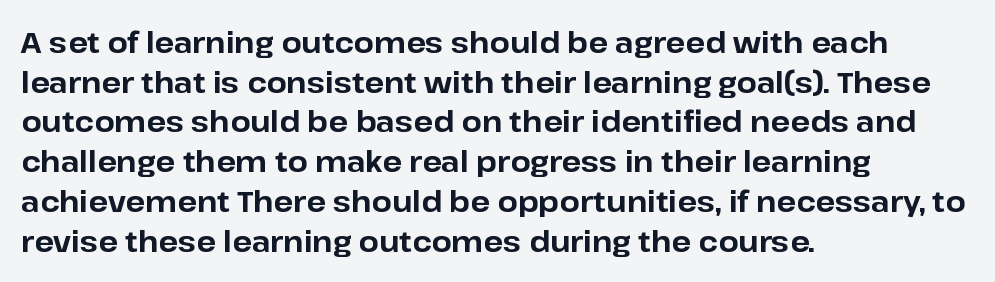
The image shows 29 px bold sans-serif type, upright; set left-aligned, normal line spacing (1.37x), normal letter spacing, not underlined; low stroke contrast and a medium x-height.
